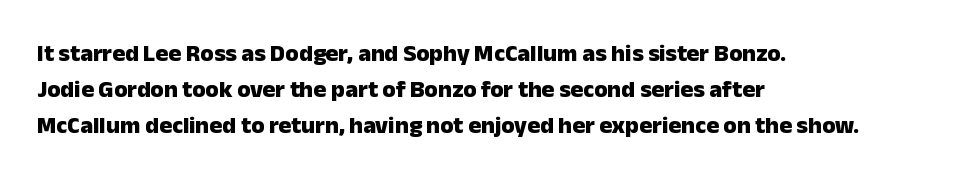
The image shows 24 px bold type, upright; set left-aligned, normal line spacing (1.51x), normal letter spacing, not underlined.
